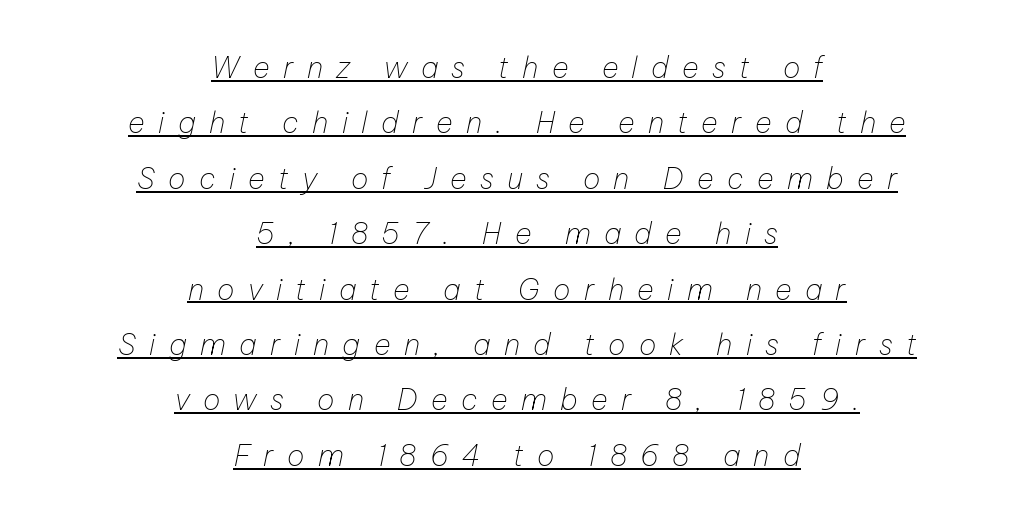
Q: Is the text bold? A: No.
Q: Is the text italic (slanted)? A: Yes, it leans right by about 12 degrees.
Q: Is the text underlined? A: Yes.
Q: How is the paragraph aligned? A: Centered.
Q: Is the spacing between letters normal or unusually wide? A: Unusually wide.
Q: Is the spacing between lines tight, normal or loose? A: Loose.
Q: Width (condensed, normal, or wide)? A: Normal.
Q: Stroke contrast? A: Low.
Q: x-height? A: Medium.
Q: Monospaced? A: No.
